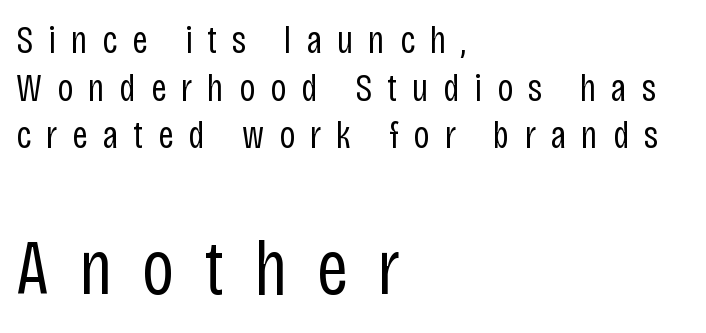
The type is letterspaced generously, with wide tracking. These lines are set flush left with a ragged right edge. The strip under each line holds only bare page. Character widths vary here, with narrow letters taking less room than wide ones. The letterforms sit at book weight or below. You get the small type first, then a jump to larger type.
